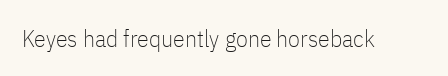
Only glyphs here, with clear space below each row. Notice how the stems are strictly vertical — no italics here. Between one letter and the next there's only the usual sliver of space. Is this a heavy cut? Hardly; it is regular or lighter.
